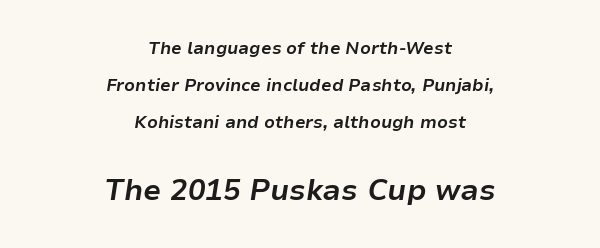
Horizontal alignment here is central, giving a formal, balanced look. This rendering leaves character spacing at its baseline value. Underline: absent. The characters look thick and weighty, a clear bold. The rendering uses natural spacing where letterforms have individual widths. Size hierarchy here favors the trailing block over the leading one.
